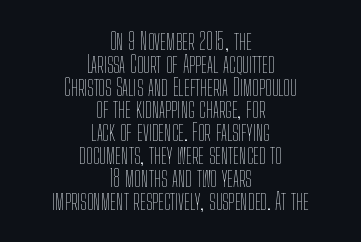
{"italic": "no", "bold": "no", "underline": "no", "align": "center", "line_spacing": "tight", "line_spacing_ratio": 0.95, "letter_spacing": "normal", "letter_spacing_em": 0.0, "glyph_px": 24}
